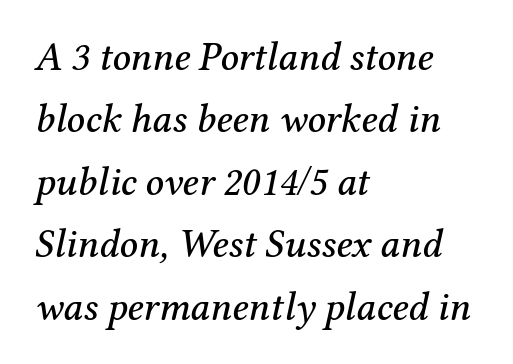
{"serif": "yes", "italic": "yes", "lean": "right", "slant_degrees": 12, "width": "normal", "stroke_contrast": "medium", "x_height": "medium", "monospaced": "no", "underline": "no", "align": "left", "line_spacing": "normal", "line_spacing_ratio": 1.56, "letter_spacing": "normal", "letter_spacing_em": 0.0, "glyph_px": 40}
